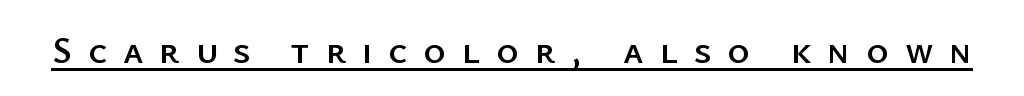
Tracking here is generous; glyphs stand well apart from one another. Think of a printed novel: that variable character pitch is what you see here. Somebody hit Ctrl+U on this one — the words are underlined. No feet cap the strokes, marking this as sans-serif type. In terms of posture, this sample is upright.
